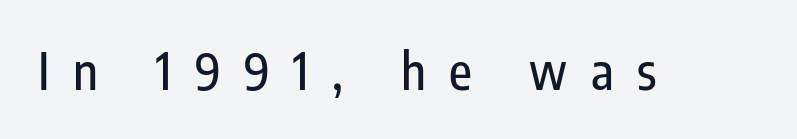
Ascenders rise straight up at ninety degrees. The strip under each line holds only bare page. Proportional: the letters do not fall into vertical columns. Examine the stroke ends and you'll find no serifs.
